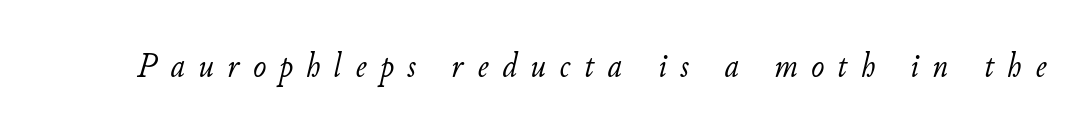
The image shows 35 px light type, italic (leaning right); set unusually wide letter spacing (+0.39 em), not underlined; low stroke contrast and a small x-height.
